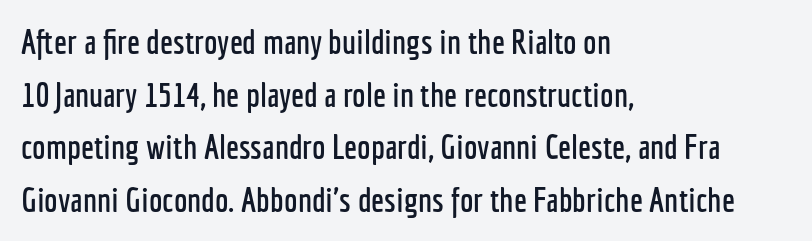
The image shows 34 px condensed sans-serif type, upright; set left-aligned, normal line spacing (1.55x), normal letter spacing, not underlined; low stroke contrast and a medium x-height.
